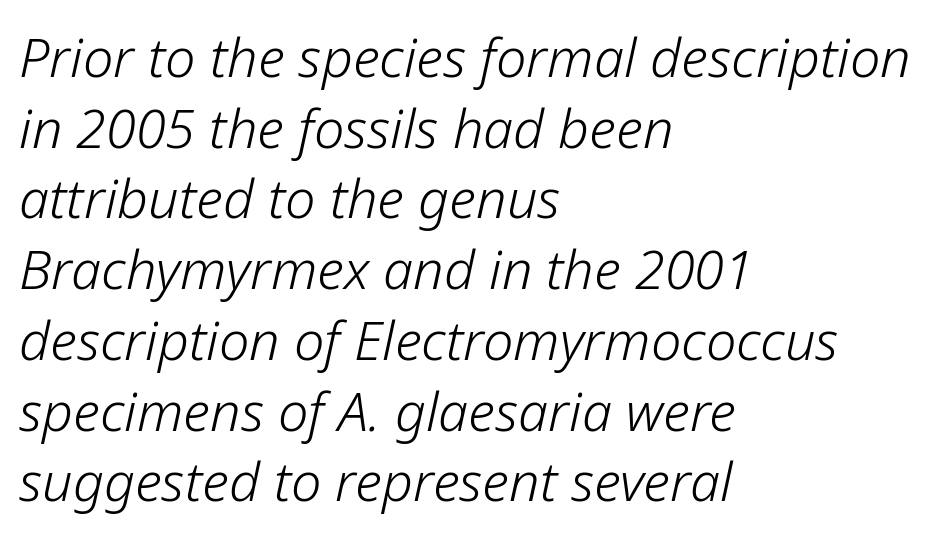
Notice how descenders clear the ascenders below comfortably — that's standard leading. Stems here are at most as thick as an everyday book face. Yep, that's italic — everything's leaning. A typesetter would call this proportional, since set widths differ per character. Line beginnings align vertically; line endings do not.
